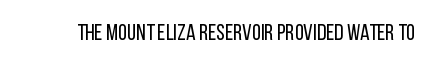
The image shows 23 px text type, upright; set normal letter spacing, not underlined.
